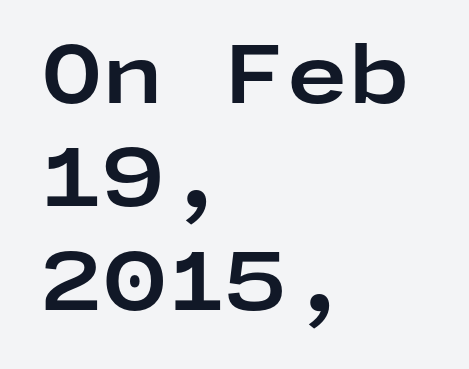
{"serif": "no", "italic": "no", "bold": "yes", "weight": "bold", "width": "wide", "stroke_contrast": "low", "x_height": "medium", "underline": "no", "align": "left", "line_spacing": "normal", "line_spacing_ratio": 1.31, "letter_spacing": "normal", "letter_spacing_em": 0.0, "glyph_px": 79}
